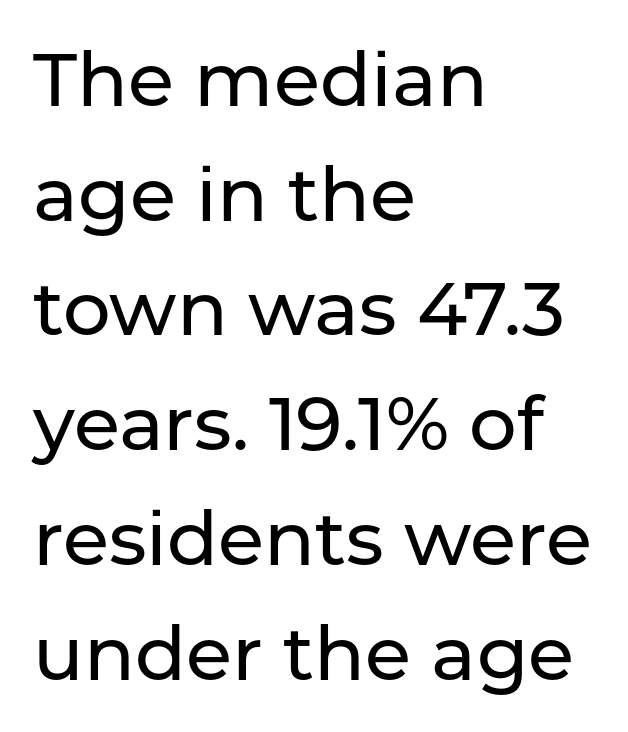
Font category for this specimen: sans-serif. Rule under the text: the space is simply empty. The rendering uses natural spacing where letterforms have individual widths. The passage is arranged the way most books set body copy — flush left. Posture: straight, roman, zero tilt. Standard letterfit; no display-style spreading of the glyphs.
